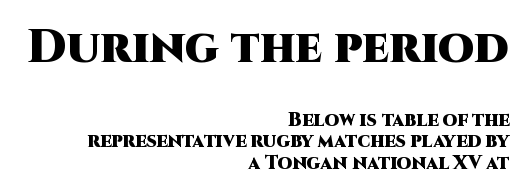
{"serif": "no", "italic": "no", "bold": "yes", "weight": "heavy", "width": "normal", "stroke_contrast": "high", "x_height": "large", "monospaced": "no", "underline": "no", "align": "right", "line_spacing": "tight", "line_spacing_ratio": 1.13, "letter_spacing": "normal", "letter_spacing_em": 0.0, "larger_block": "first", "size_ratio": 2.47, "glyph_px": 47}
